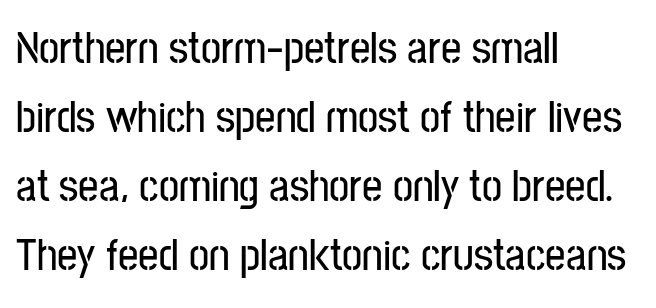
Q: Is the text italic (slanted)? A: No, it is upright.
Q: Is the typeface a serif or a sans-serif typeface? A: Sans-serif.
Q: Is the text underlined? A: No.
Q: How is the paragraph aligned? A: Left-aligned.
Q: Is the spacing between letters normal or unusually wide? A: Normal.
Q: Is the spacing between lines tight, normal or loose? A: Normal.
Q: Width (condensed, normal, or wide)? A: Condensed.
Q: Stroke contrast? A: Low.
Q: x-height? A: Medium.
Q: Monospaced? A: No.
